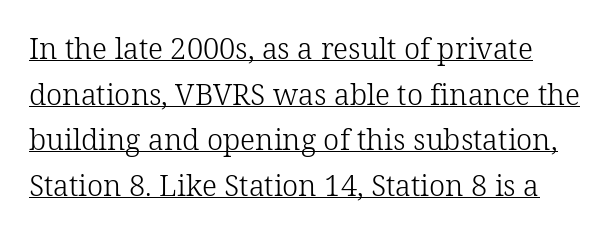
This sample uses a serif face. If you measured baseline to baseline, you'd find a middling distance. Stroke mass is kept to a normal reading level or below. Quick note: underline on. Is the letter spacing exaggerated? No — it looks like the ordinary default.
